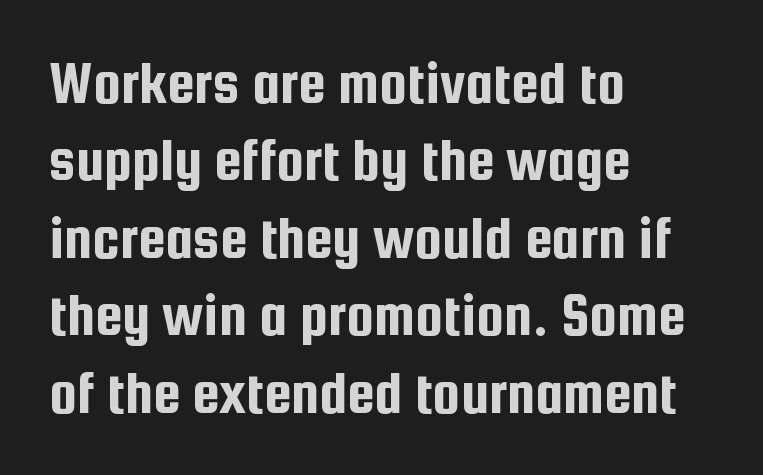
The image shows 62 px condensed sans-serif type, upright; set left-aligned, normal line spacing (1.25x), normal letter spacing, not underlined; low stroke contrast and a medium x-height.
